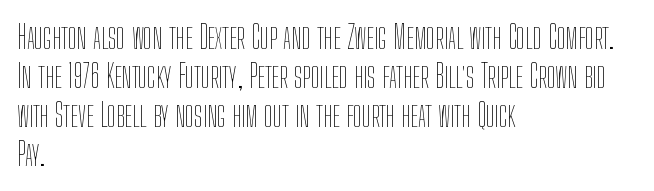
{"italic": "no", "bold": "no", "weight": "thin", "width": "condensed", "stroke_contrast": "low", "x_height": "medium", "monospaced": "no", "underline": "no", "align": "left", "line_spacing_ratio": 1.22, "letter_spacing": "normal", "letter_spacing_em": 0.0, "glyph_px": 32}
